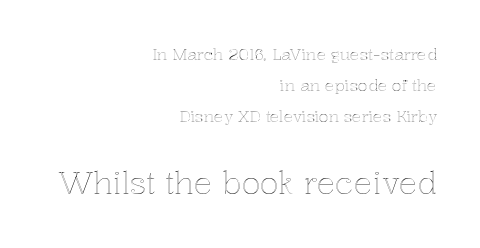
Q: Is the text italic (slanted)? A: No, it is upright.
Q: Is the text underlined? A: No.
Q: How is the paragraph aligned? A: Right-aligned.
Q: Is the spacing between letters normal or unusually wide? A: Normal.
Q: Is the spacing between lines tight, normal or loose? A: Loose.
Q: Which block of text is set in a larger size, the first (top) or the second (bottom)? A: The second (bottom) one.
Q: Width (condensed, normal, or wide)? A: Normal.
Q: x-height? A: Medium.
Q: Monospaced? A: No.
